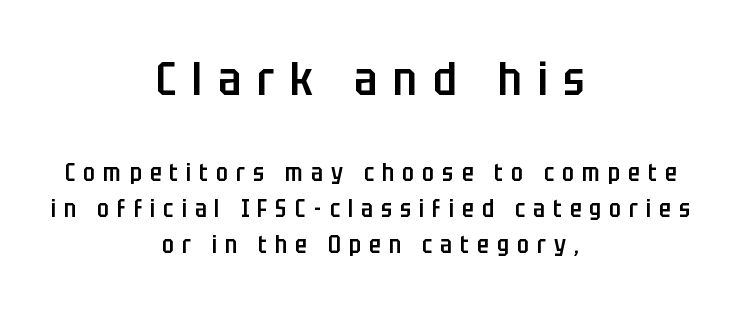
Spacing verdict: proportional, widths tailored to each character. A typesetter would label this face a sans. Ascenders rise straight up at ninety degrees. How would I describe the line gaps? Plain and ordinary. Caption: upper text group enlarged, lower text group reduced. In terms of letterspacing, this is a distinctly airy, spread setting.
